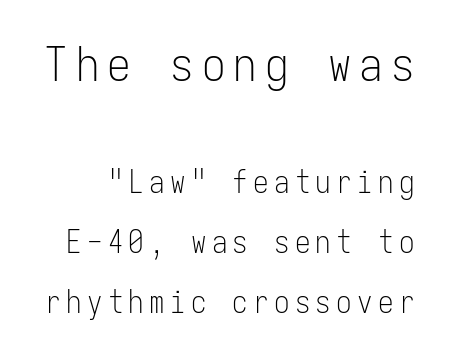
Q: Is the text bold? A: No.
Q: Is the text italic (slanted)? A: No, it is upright.
Q: Is the typeface a serif or a sans-serif typeface? A: Sans-serif.
Q: Is the text underlined? A: No.
Q: Is the spacing between lines tight, normal or loose? A: Loose.
Q: Which block of text is set in a larger size, the first (top) or the second (bottom)? A: The first (top) one.
Q: Width (condensed, normal, or wide)? A: Condensed.
Q: Stroke contrast? A: Low.
Q: x-height? A: Medium.
Q: Monospaced? A: Yes.
